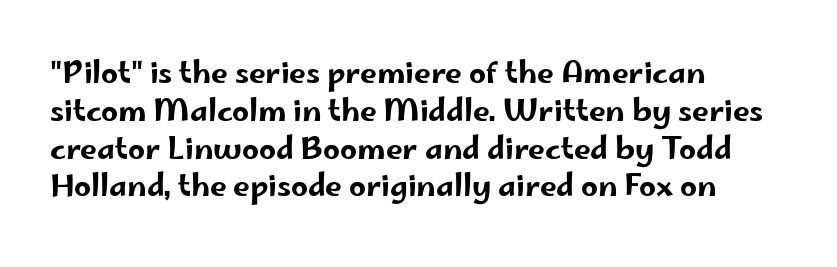
The rendering shows plain stroke endings on the letterforms — a sans-serif design. Is the letter spacing exaggerated? No — it looks like the ordinary default. The words here are not underlined. The designer left line spacing at the default.
